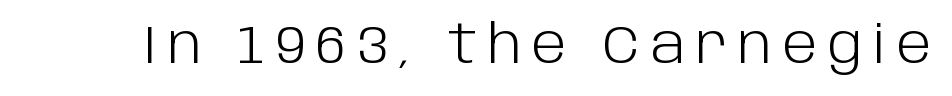
Nope, no serifs anywhere on these letters. A typesetter would call this proportional, since set widths differ per character. Italic: no, the glyphs are upright roman. The typesetting does not lean heavy: it is not bold. Loose tracking; the words dissolve into strings of separated letters. The specimen omits any rule beneath the text block's lines.
